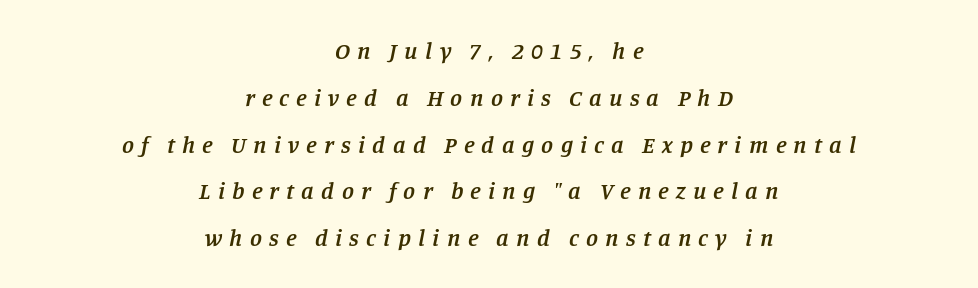
The image shows 24 px text type, italic (leaning right); set centered, loose line spacing (1.95x), unusually wide letter spacing (+0.3 em), not underlined.
